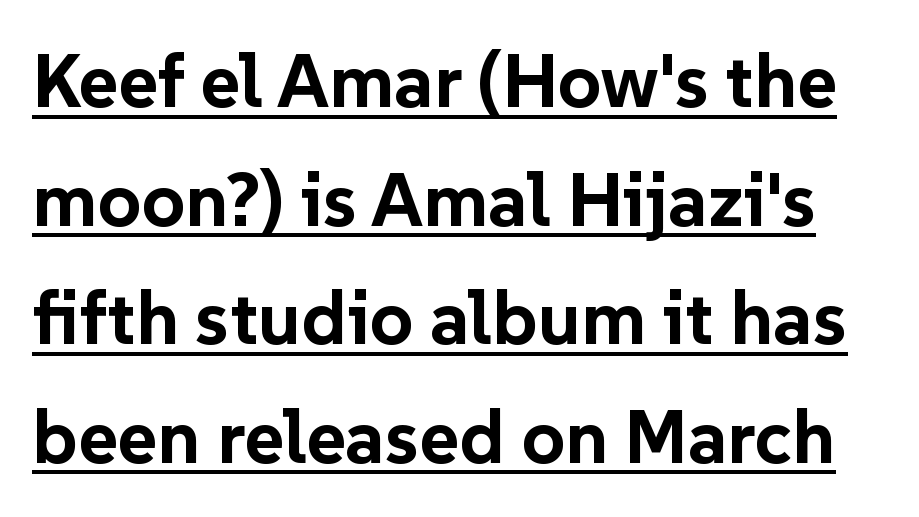
Note the varied advance widths — an 'i' is clearly narrower than an 'm'. Notice how descenders clear the ascenders below comfortably — that's standard leading. The passage shown is typeset with a sans-serif family. Underlining? Definitely there. The typesetting leans heavy: a genuine bold. Here the glyphs are tracked normally, forming tight word shapes.
